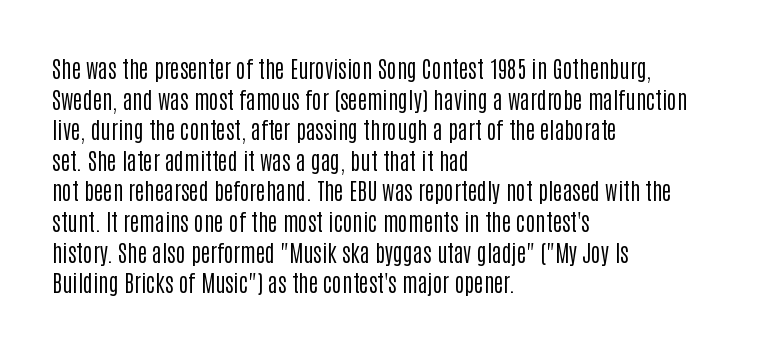
The image shows 23 px text type, upright; set left-aligned, normal line spacing (1.33x), normal letter spacing, not underlined.
